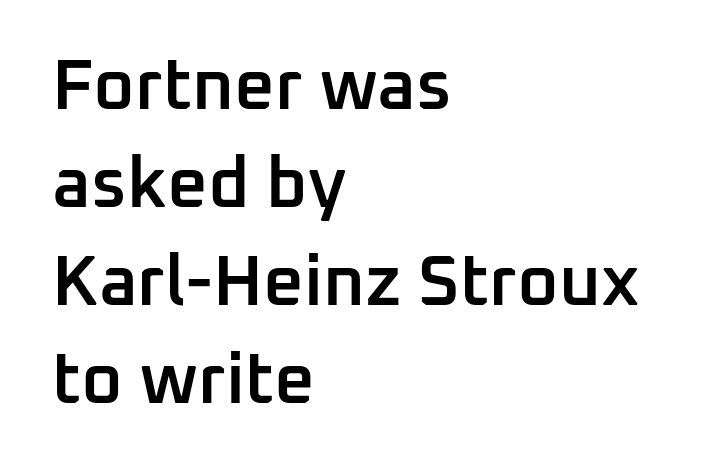
Typographically, this falls in the sans-serif category. Teacher's note: observe the even left margin — that is flush-left alignment. The gap between lines stays unmarked. The lettering holds an erect, upright posture throughout. Is the type bold? Partly — it's a semibold, heavier than regular but not fully bold. The letters advance in unequal steps, a hallmark of proportional type.
